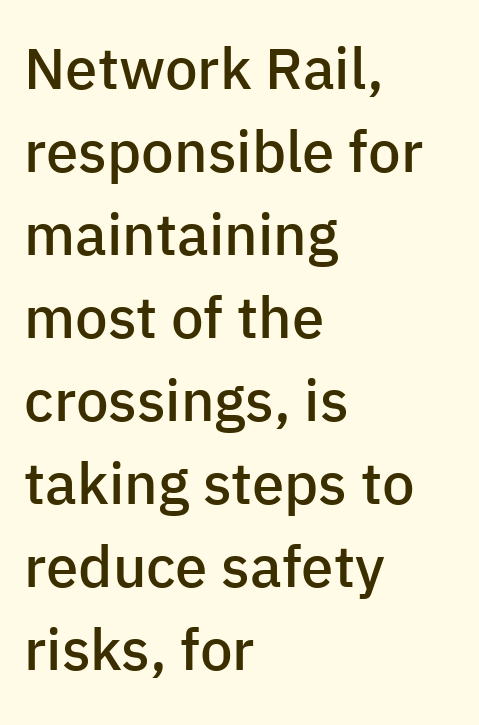
If you drew a ruler down the left edge, every line would touch it. The rendering uses natural spacing where letterforms have individual widths. The passage shown is not underscored anywhere. Regular leading. A typesetter would label this face a sans. Quick note: not italic, upright.
